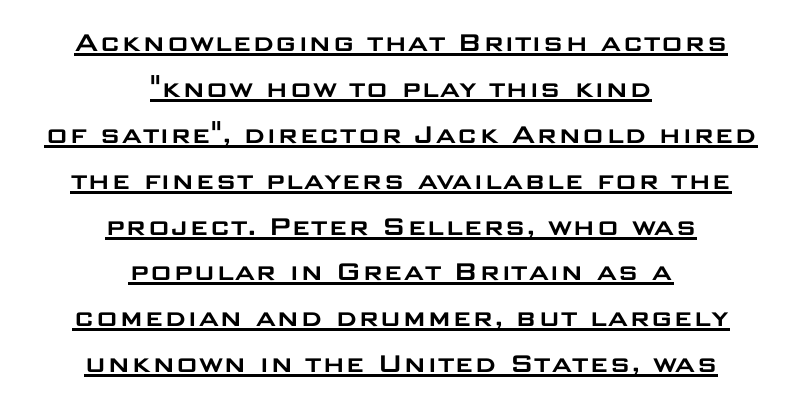
The image shows 31 px wide sans-serif type, upright; set centered, normal line spacing (1.48x), normal letter spacing, underlined; low stroke contrast and a large x-height.
